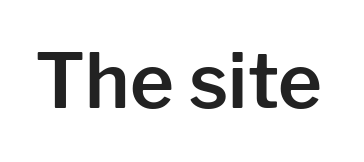
Characters follow at the spacing the type designer built in. Nobody drew a line under any word here. You can tell it's not italic because the verticals are truly vertical. The face used here is proportionally spaced, like ordinary book or web type. The designer went with a sans here, leaving each stem footless.
